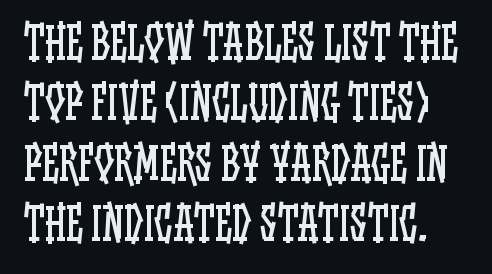
Upright lettering throughout. Summary of weight: not heavy and not bold. Looks like regular typesetting: each glyph gets only the width it needs. A normal amount of white space separates one row of letters from the next.
